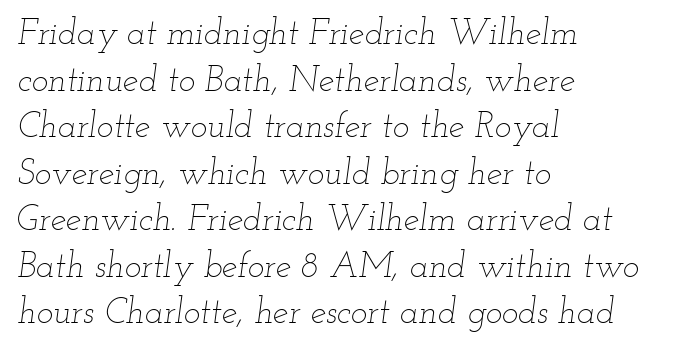
{"italic": "yes", "lean": "right", "slant_degrees": 12, "bold": "no", "weight": "thin", "width": "wide", "stroke_contrast": "low", "x_height": "small", "monospaced": "no", "underline": "no", "align": "left", "line_spacing": "normal", "line_spacing_ratio": 1.33, "letter_spacing": "normal", "letter_spacing_em": 0.0, "glyph_px": 35}
